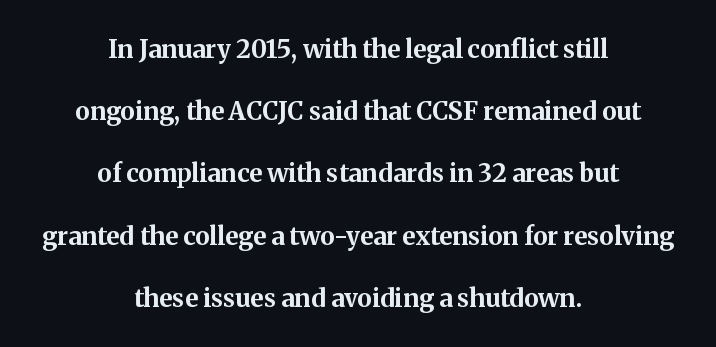
Reading down the block, each line starts at a different indent, mirrored at its end. The designer dialed line spacing up above the default. Stroke thickness is high; the sample reads as a true bold. Only glyphs here, with clear space below each row.
